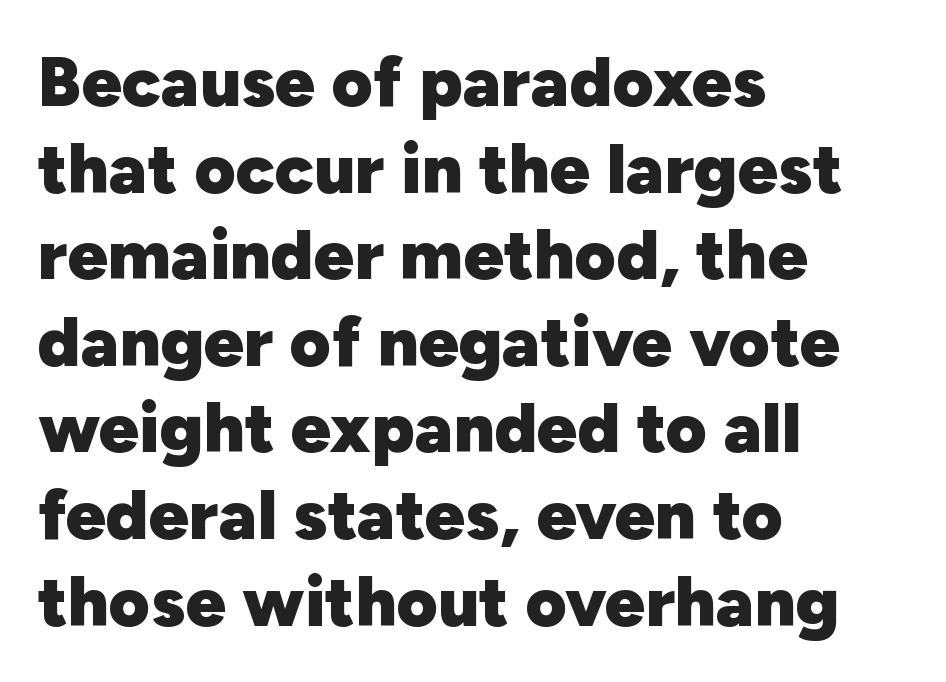
The image shows 71 px heavy sans-serif type, upright; set left-aligned, line spacing 1.22x, normal letter spacing, not underlined; low stroke contrast and a medium x-height.
